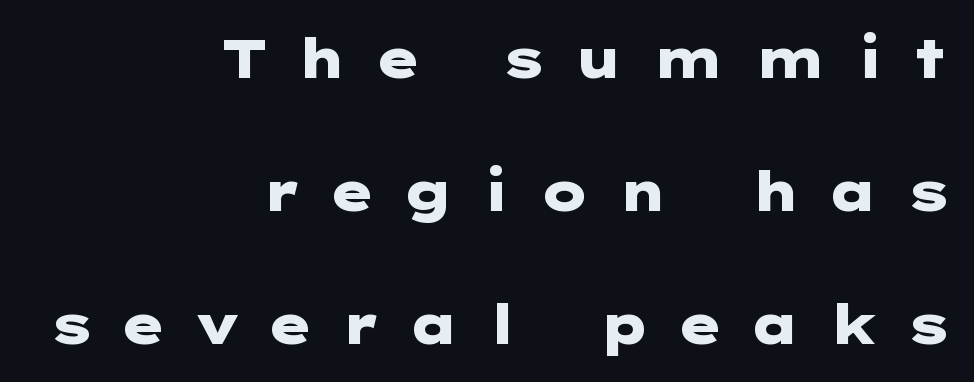
Typographic density is high because the face is bold. There is plenty of visible air inserted between adjacent glyphs. Beneath every word, the page is bare. Baseline-to-baseline distance is far greater than the letter height. Typeset ragged left — the right edge is the straight one. Type style note: lacks serifs.
